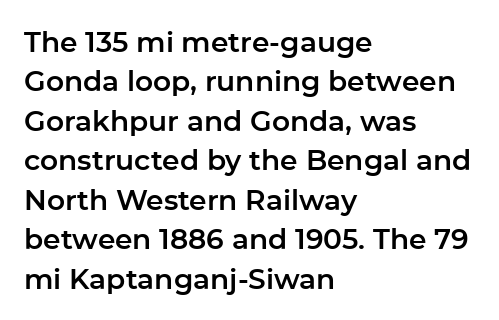
The line texture is even and compact thanks to regular tracking. Note the varied advance widths — an 'i' is clearly narrower than an 'm'. The foot of each line stays bare and open. Serifs: no, the terminals of the letterforms are clean. Compared with typical paragraphs, the rows here are spaced about the same.
